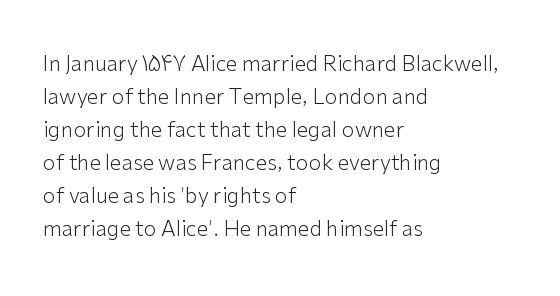
{"italic": "no", "bold": "no", "underline": "no", "align": "left", "line_spacing": "normal", "line_spacing_ratio": 1.57, "letter_spacing": "normal", "letter_spacing_em": 0.0, "glyph_px": 21}
